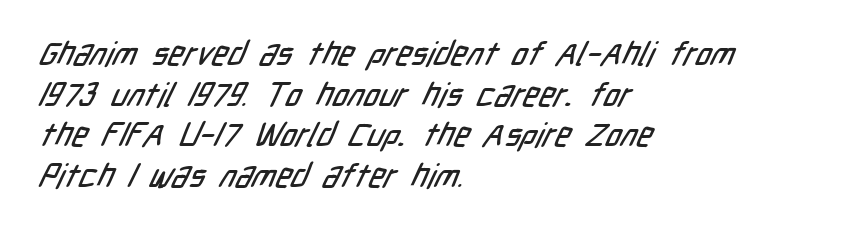
Q: Is the typeface a serif or a sans-serif typeface? A: Sans-serif.
Q: Is the text underlined? A: No.
Q: How is the paragraph aligned? A: Left-aligned.
Q: Is the spacing between letters normal or unusually wide? A: Normal.
Q: Width (condensed, normal, or wide)? A: Condensed.
Q: Stroke contrast? A: Low.
Q: x-height? A: Medium.
Q: Monospaced? A: No.
